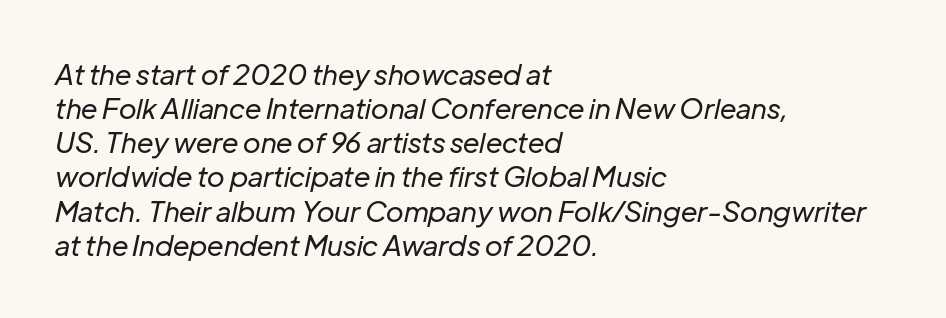
Q: Is the text bold? A: No.
Q: Is the text italic (slanted)? A: Yes, it leans right by about 12 degrees.
Q: Is the text underlined? A: No.
Q: How is the paragraph aligned? A: Left-aligned.
Q: Is the spacing between letters normal or unusually wide? A: Normal.
Q: Width (condensed, normal, or wide)? A: Normal.
Q: Stroke contrast? A: Low.
Q: x-height? A: Medium.
Q: Monospaced? A: No.
